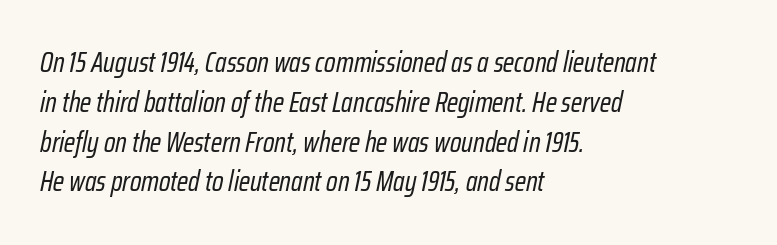
Q: Is the text bold? A: No.
Q: Is the text italic (slanted)? A: Yes, it leans right by about 12 degrees.
Q: Is the text underlined? A: No.
Q: How is the paragraph aligned? A: Left-aligned.
Q: Is the spacing between letters normal or unusually wide? A: Normal.
Q: Is the spacing between lines tight, normal or loose? A: Normal.
Q: Width (condensed, normal, or wide)? A: Condensed.
Q: Stroke contrast? A: Low.
Q: x-height? A: Medium.
Q: Monospaced? A: No.
